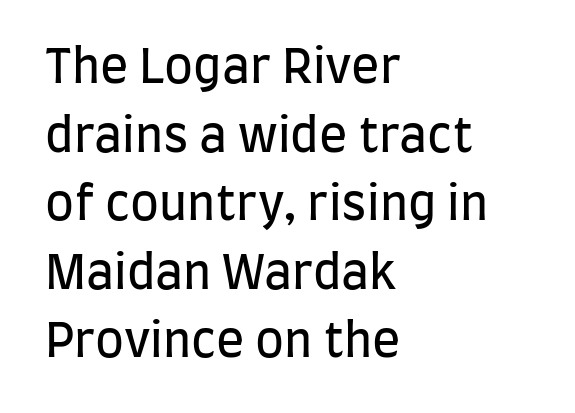
Q: Is the text bold? A: No.
Q: Is the text italic (slanted)? A: No, it is upright.
Q: Is the typeface a serif or a sans-serif typeface? A: Sans-serif.
Q: Is the text underlined? A: No.
Q: How is the paragraph aligned? A: Left-aligned.
Q: Is the spacing between letters normal or unusually wide? A: Normal.
Q: Is the spacing between lines tight, normal or loose? A: Normal.
Q: Width (condensed, normal, or wide)? A: Condensed.
Q: Stroke contrast? A: Low.
Q: x-height? A: Large.
Q: Monospaced? A: No.
